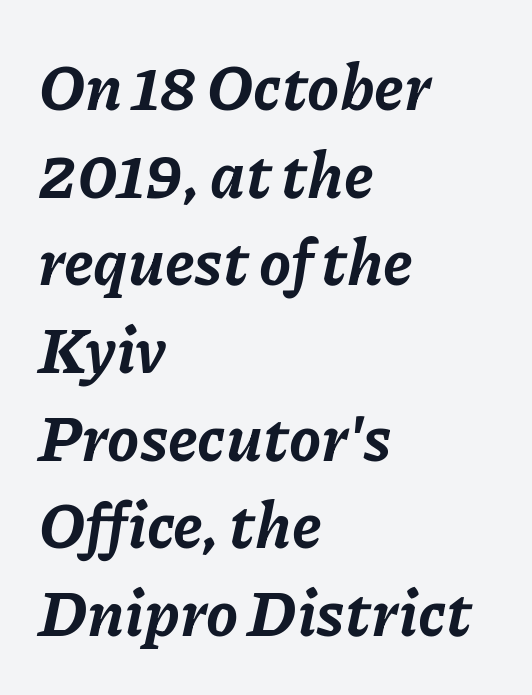
The image shows 64 px bold type, italic (leaning right); set left-aligned, normal line spacing (1.37x), normal letter spacing, not underlined; low stroke contrast and a medium x-height.
